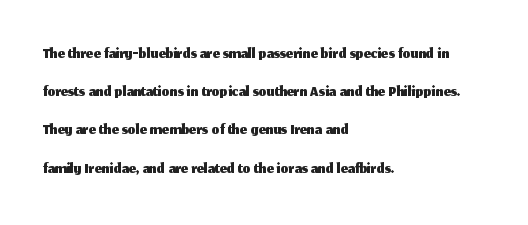
Q: Is the text italic (slanted)? A: No, it is upright.
Q: Is the text underlined? A: No.
Q: How is the paragraph aligned? A: Left-aligned.
Q: Is the spacing between letters normal or unusually wide? A: Normal.
Q: Is the spacing between lines tight, normal or loose? A: Normal.
